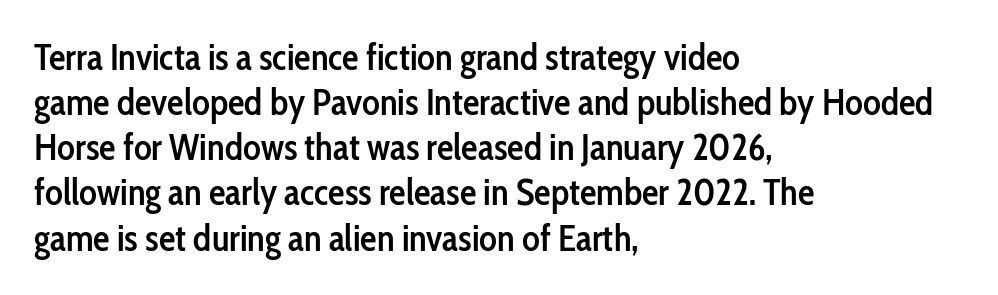
Here the designer chose a conventional face with non-uniform glyph widths. A sans-serif font was chosen for this passage. Observe the ordinary spacing: letters are neighbours, not strangers. The gap between lines stays unmarked. As a designer I'd log this as weight 600, semibold.
